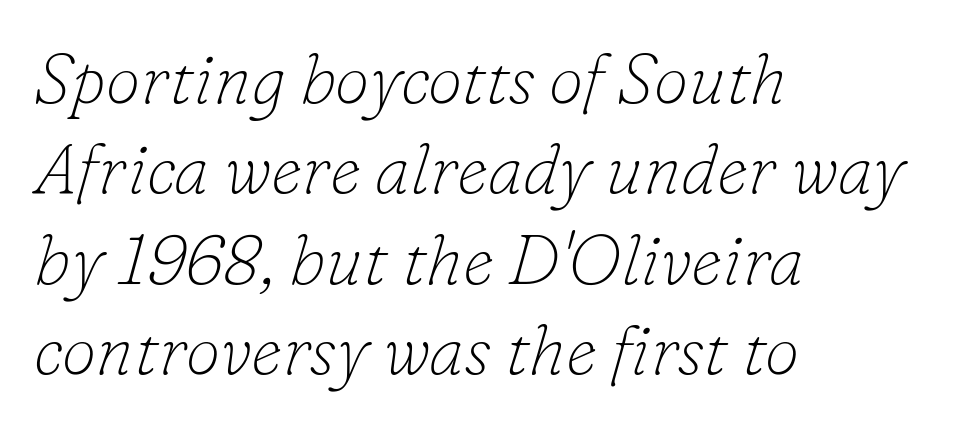
{"serif": "yes", "italic": "yes", "lean": "right", "slant_degrees": 16, "bold": "no", "weight": "thin", "width": "normal", "stroke_contrast": "low", "x_height": "small", "monospaced": "no", "underline": "no", "align": "left", "line_spacing": "normal", "line_spacing_ratio": 1.29, "letter_spacing": "normal", "letter_spacing_em": 0.0, "glyph_px": 70}
